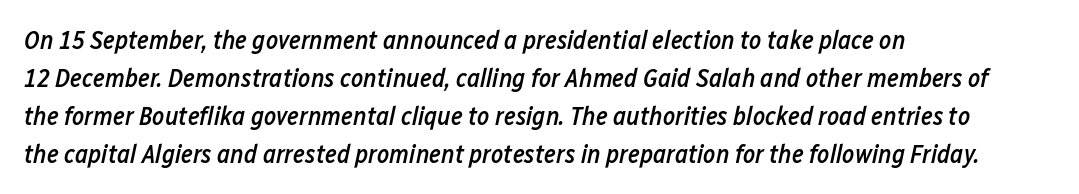
The image shows 26 px text type, italic (leaning right); set left-aligned, normal line spacing (1.46x), normal letter spacing, not underlined.
